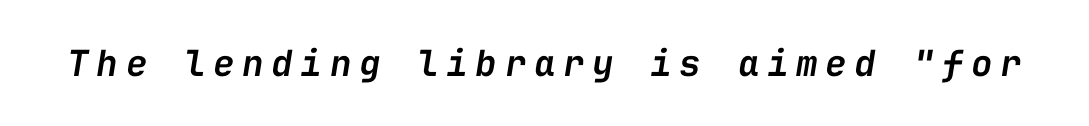
The image shows 36 px semibold type, italic (leaning right), monospaced; set unusually wide letter spacing (+0.21 em), not underlined; low stroke contrast and a medium x-height.
